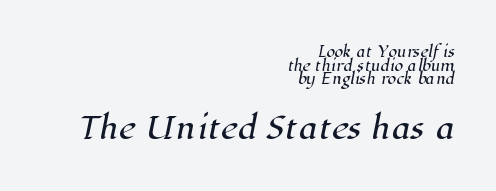
The image shows 30 px serif type; set right-aligned, tight line spacing (0.97x), normal letter spacing, not underlined; the second (bottom) block is 2.14x larger; high stroke contrast and a medium x-height.
